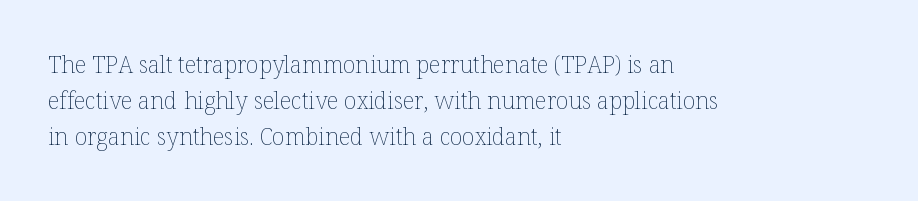
{"italic": "no", "bold": "no", "underline": "no", "align": "left", "line_spacing": "normal", "line_spacing_ratio": 1.57, "letter_spacing": "normal", "letter_spacing_em": 0.0, "glyph_px": 23}
